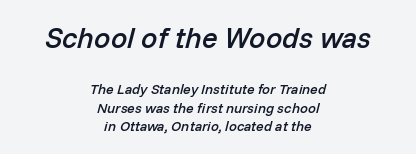
The image shows 29 px semibold type, italic (leaning right); set centered, normal line spacing (1.31x), normal letter spacing, not underlined; the first (top) block is 2.07x larger; low stroke contrast and a medium x-height.
